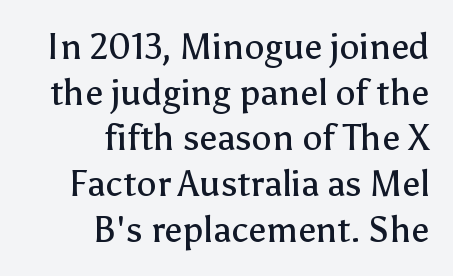
The image shows 36 px regular-weight sans-serif type, upright; set right-aligned, normal line spacing (1.27x), normal letter spacing, not underlined; low stroke contrast and a medium x-height.
